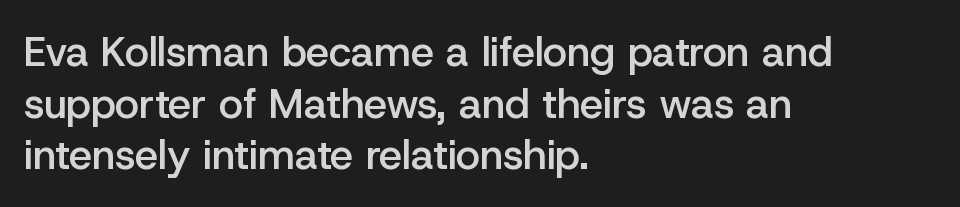
The characters look somewhat weighty, a semibold short of true bold. Layout note: lines flush left. Is there much room between lines? A standard amount, neither cramped nor airy. Do the letters lean? They stand straight. The face used here is rendered with its standard letterfit. A typesetter would call this proportional, since set widths differ per character.
